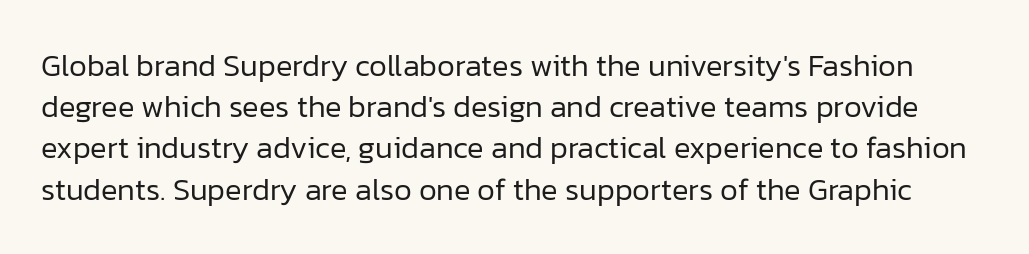
{"serif": "no", "italic": "no", "bold": "no", "weight": "regular", "width": "normal", "stroke_contrast": "low", "x_height": "medium", "monospaced": "no", "underline": "no", "line_spacing": "normal", "line_spacing_ratio": 1.33, "letter_spacing": "normal", "letter_spacing_em": 0.0, "glyph_px": 31}
